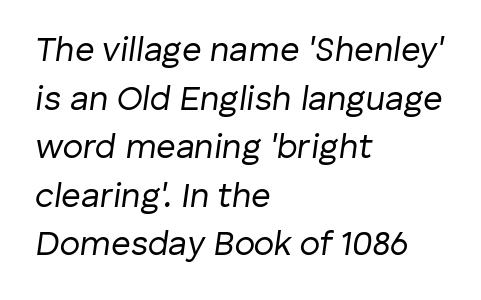
The passage shown is typed in a proportional face where columns would drift. The passage shown leans; its letterforms are oblique. Leading: standard. All the whitespace from short lines collects on the right. Does extra space separate the letters? No, they use regular spacing.
